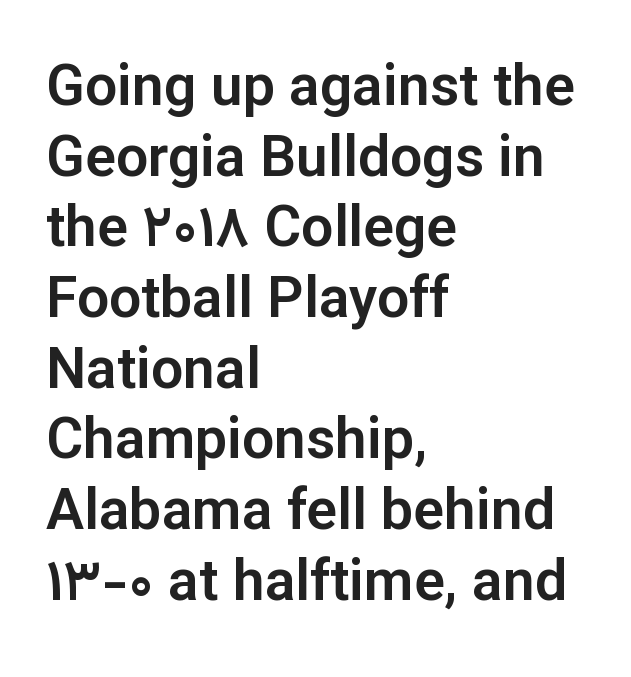
The image shows 57 px sans-serif type, upright; set left-aligned, line spacing 1.24x, normal letter spacing, not underlined; low stroke contrast and a medium x-height.
